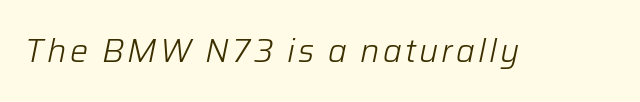
The image shows 32 px light type, italic (leaning right); set not underlined; low stroke contrast and a medium x-height.
